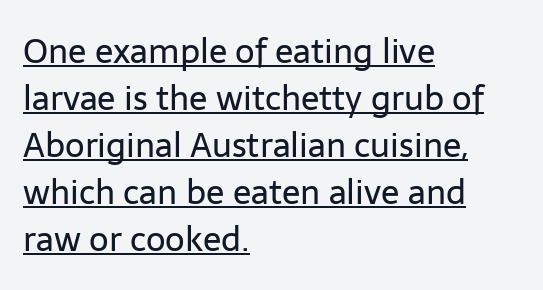
The image shows 34 px regular-weight sans-serif type, upright; set left-aligned, normal line spacing (1.38x), normal letter spacing, underlined; low stroke contrast and a medium x-height.
